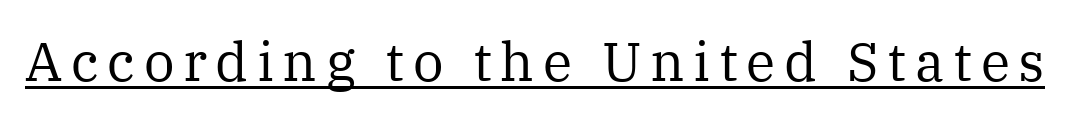
Look at the bottom of the vertical strokes: they flare into serifs here. A rule runs beneath these lines of type. Varying glyph widths throughout — classic text-font behaviour. Nothing heavy about these letters — not bold at all. Quick note: not italic, upright.
